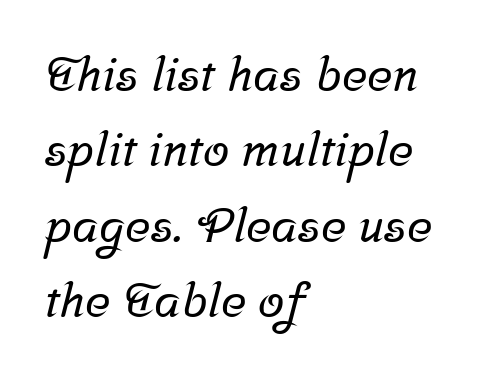
Q: Is the text underlined? A: No.
Q: How is the paragraph aligned? A: Left-aligned.
Q: Is the spacing between letters normal or unusually wide? A: Normal.
Q: Is the spacing between lines tight, normal or loose? A: Normal.
Q: Width (condensed, normal, or wide)? A: Normal.
Q: Stroke contrast? A: Low.
Q: x-height? A: Medium.
Q: Monospaced? A: No.
